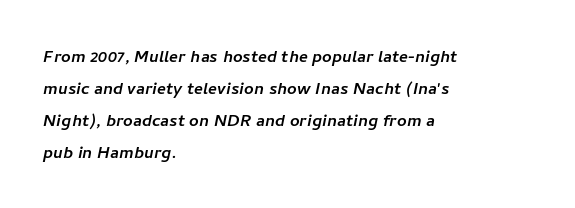
{"underline": "no", "align": "left", "line_spacing": "normal", "line_spacing_ratio": 1.52, "letter_spacing": "normal", "letter_spacing_em": 0.0, "glyph_px": 21}
